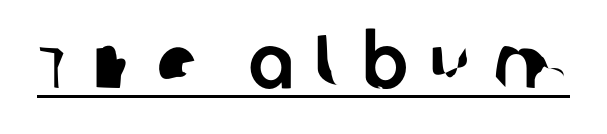
Q: Is the typeface a serif or a sans-serif typeface? A: Sans-serif.
Q: Is the text underlined? A: Yes.
Q: Is the spacing between letters normal or unusually wide? A: Unusually wide.
Q: Width (condensed, normal, or wide)? A: Normal.
Q: Stroke contrast? A: Low.
Q: x-height? A: Large.
Q: Monospaced? A: No.
